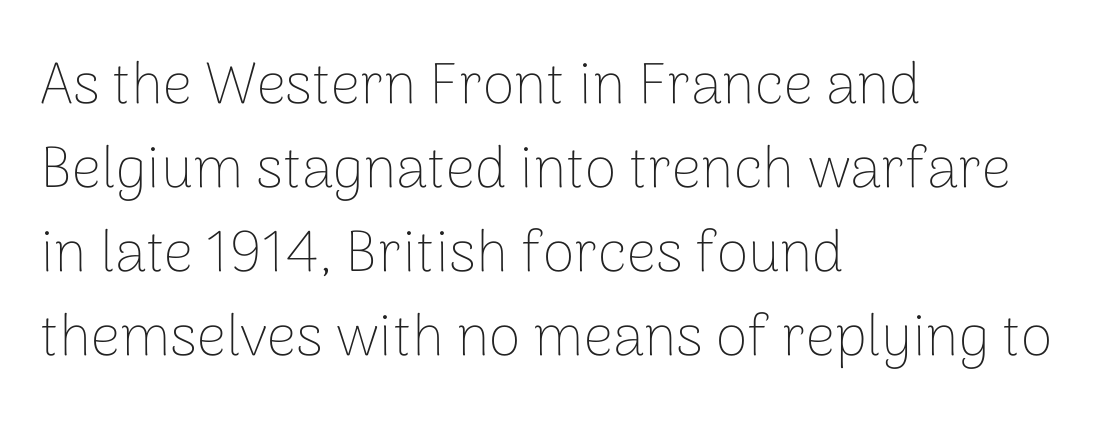
{"serif": "no", "italic": "no", "bold": "no", "weight": "thin", "width": "normal", "stroke_contrast": "low", "x_height": "medium", "monospaced": "no", "underline": "no", "align": "left", "line_spacing": "normal", "line_spacing_ratio": 1.45, "letter_spacing": "normal", "letter_spacing_em": 0.0, "glyph_px": 58}
